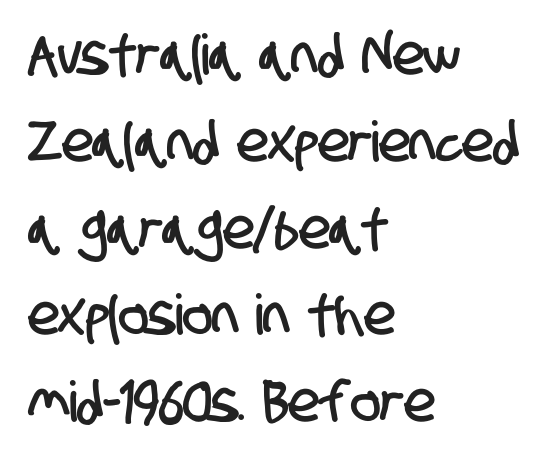
{"serif": "no", "width": "condensed", "stroke_contrast": "low", "x_height": "large", "monospaced": "no", "underline": "no", "align": "left", "line_spacing": "normal", "line_spacing_ratio": 1.55, "letter_spacing": "normal", "letter_spacing_em": 0.0, "glyph_px": 56}
